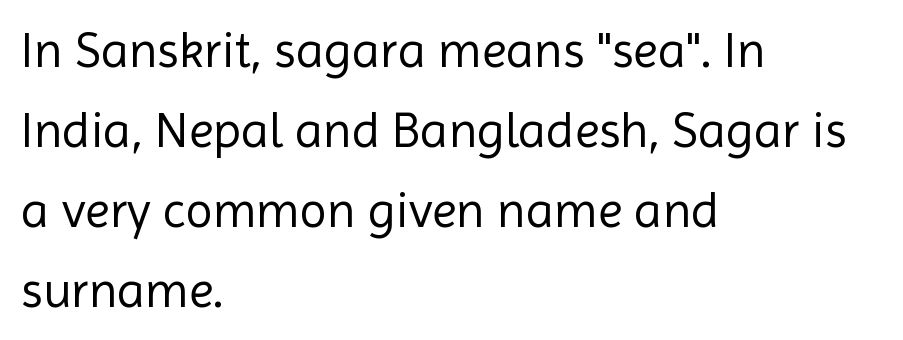
Q: Is the text bold? A: No.
Q: Is the text italic (slanted)? A: No, it is upright.
Q: Is the typeface a serif or a sans-serif typeface? A: Sans-serif.
Q: Is the text underlined? A: No.
Q: How is the paragraph aligned? A: Left-aligned.
Q: Is the spacing between letters normal or unusually wide? A: Normal.
Q: Is the spacing between lines tight, normal or loose? A: Normal.
Q: Width (condensed, normal, or wide)? A: Normal.
Q: x-height? A: Medium.
Q: Monospaced? A: No.
